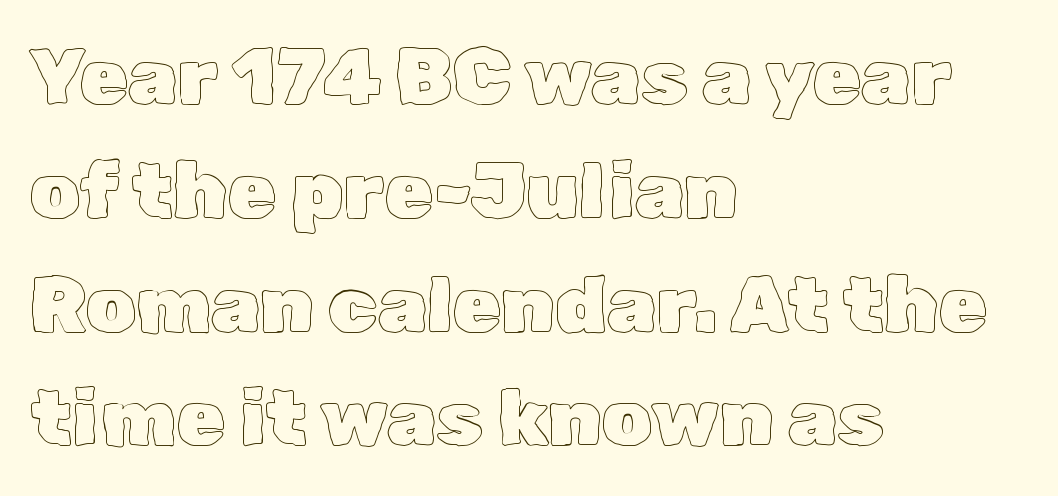
The image shows 79 px text type, upright; set left-aligned, normal line spacing (1.44x), normal letter spacing, not underlined; a medium x-height.
